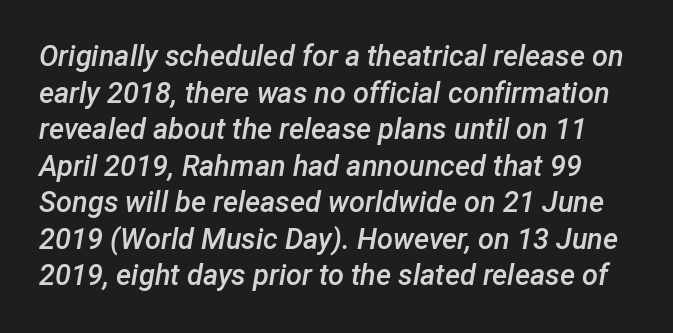
The image shows 29 px semibold type, italic (leaning right); set normal line spacing (1.26x), normal letter spacing, not underlined; low stroke contrast and a medium x-height.
